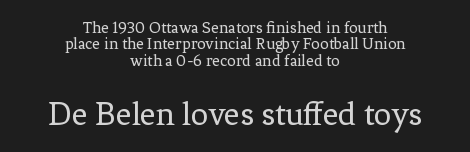
{"serif": "yes", "italic": "no", "bold": "no", "weight": "regular", "width": "normal", "stroke_contrast": "low", "x_height": "medium", "monospaced": "no", "underline": "no", "align": "center", "line_spacing": "tight", "line_spacing_ratio": 0.97, "letter_spacing": "normal", "letter_spacing_em": 0.0, "larger_block": "second", "size_ratio": 2.0, "glyph_px": 34}
